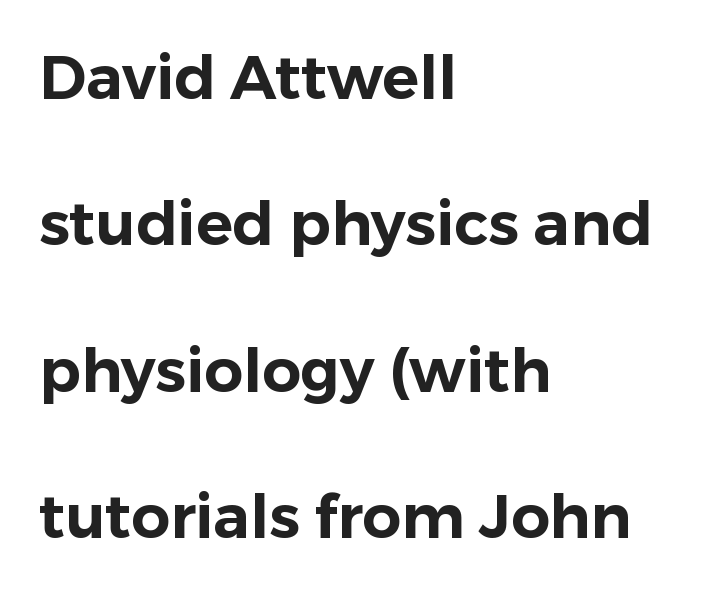
The image shows 61 px sans-serif type, upright; set left-aligned, loose line spacing (2.4x), normal letter spacing, not underlined; low stroke contrast and a medium x-height.
